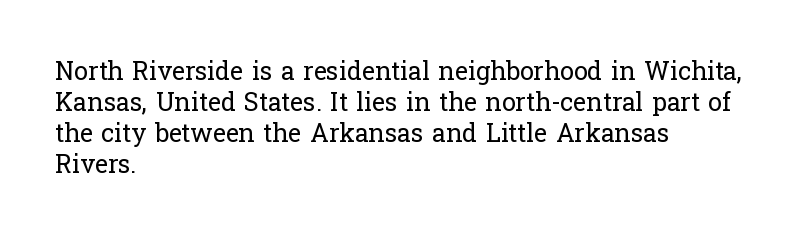
The image shows 25 px text type, upright; set left-aligned, line spacing 1.24x, normal letter spacing, not underlined.
